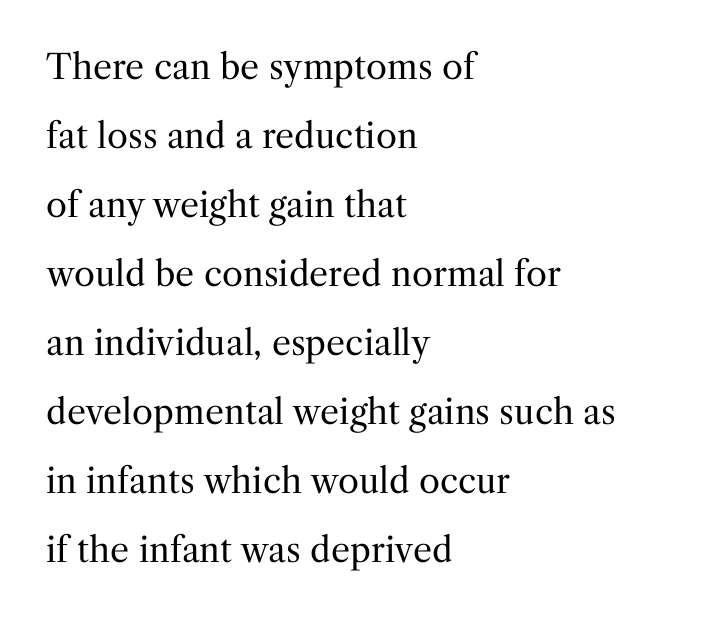
Q: Is the text bold? A: No.
Q: Is the text italic (slanted)? A: No, it is upright.
Q: Is the typeface a serif or a sans-serif typeface? A: Serif.
Q: Is the text underlined? A: No.
Q: How is the paragraph aligned? A: Left-aligned.
Q: Is the spacing between letters normal or unusually wide? A: Normal.
Q: Is the spacing between lines tight, normal or loose? A: Loose.
Q: Width (condensed, normal, or wide)? A: Normal.
Q: Stroke contrast? A: Medium.
Q: x-height? A: Medium.
Q: Monospaced? A: No.
